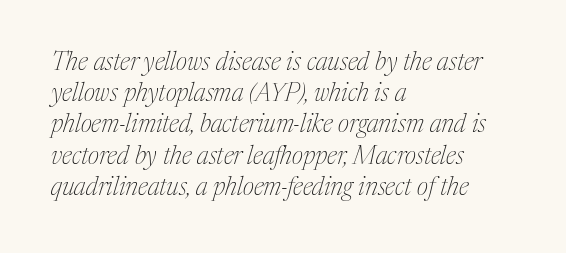
{"italic": "yes", "lean": "right", "slant_degrees": 17, "bold": "no", "underline": "no", "align": "left", "line_spacing": "normal", "line_spacing_ratio": 1.25, "letter_spacing": "normal", "letter_spacing_em": 0.0, "glyph_px": 25}
